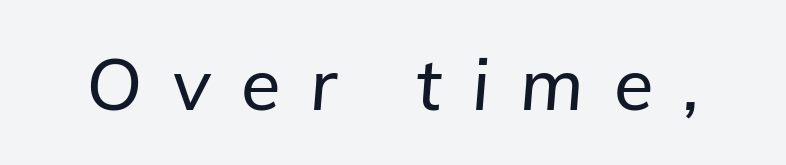
The image shows 72 px text type, italic (leaning right); set unusually wide letter spacing (+0.42 em), not underlined; low stroke contrast and a medium x-height.
